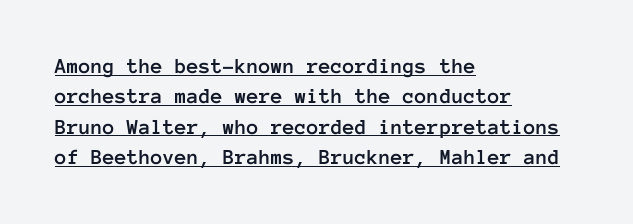
Leftover space on each line is placed entirely after the last word. The lines sit at an ordinary, default distance from one another. Characters remain perfectly vertical along every line. The line texture is even and compact thanks to regular tracking.
